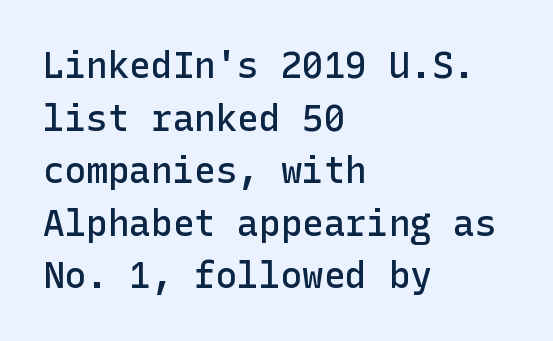
Strokes here are thickened, but only to semibold level. A typesetter would call this leading conventional body-copy spacing. These lines stack with their left ends in a neat column. Descender tails drop into unmarked territory. To sum up the face: it is a sans, with no serifs. Caption: standard tracking, unaltered.
